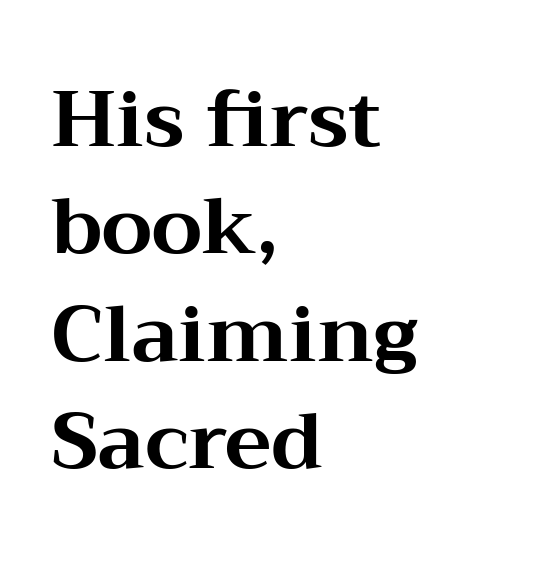
Standard letterfit; no display-style spreading of the glyphs. The lines sit at an ordinary, default distance from one another. Little horizontal feet cap the strokes, marking this as serif type. How heavy is the stroke? Heavy — this is a bold.
